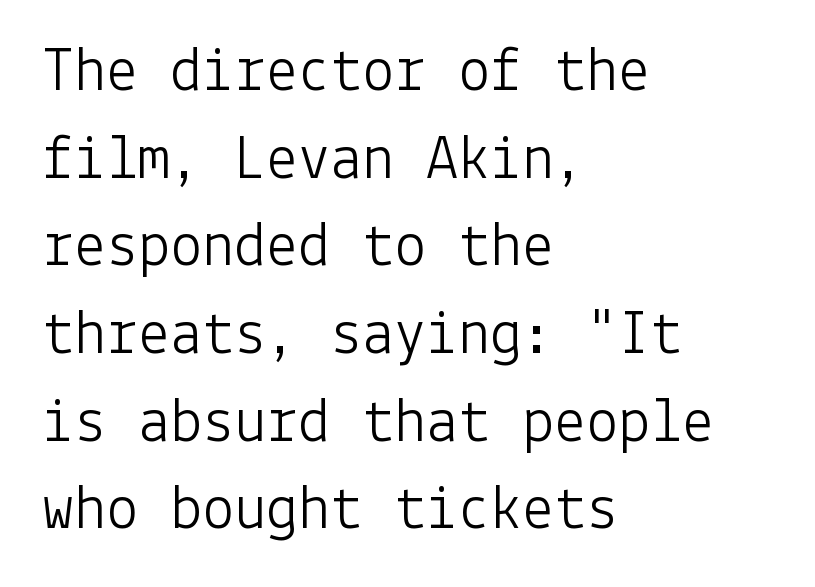
The glyphs in this specimen are sans serif. Horizontal bands of white between lines are of average thickness. Nothing unusual about the tracking: characters are spaced as the font intends. Which margin do the lines hug? The left one — the right edge is uneven.
